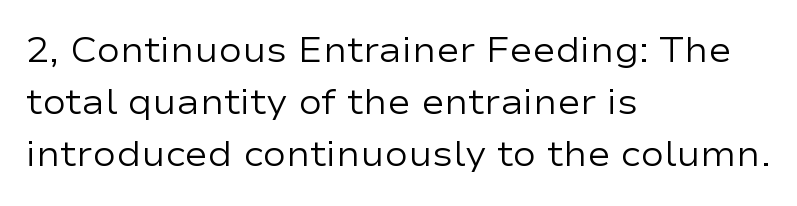
Caption: multi-line text, flush left, ragged right. Underline: absent. Proportional: the letters do not fall into vertical columns. The type sits square on the baseline with zero lean.
